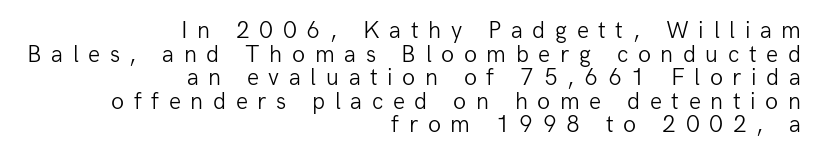
Q: Is the text bold? A: No.
Q: Is the text italic (slanted)? A: No, it is upright.
Q: Is the text underlined? A: No.
Q: How is the paragraph aligned? A: Right-aligned.
Q: Is the spacing between letters normal or unusually wide? A: Unusually wide.
Q: Is the spacing between lines tight, normal or loose? A: Tight.
